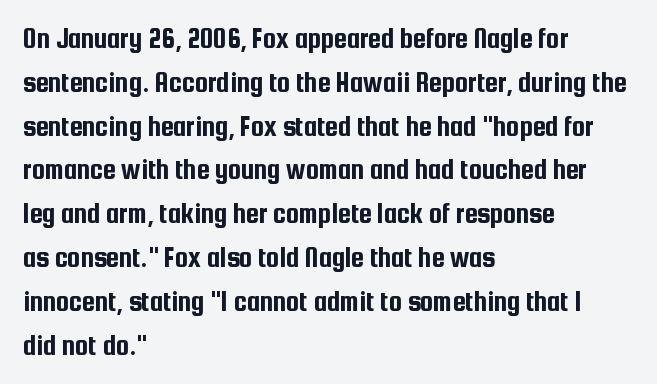
Upright lettering throughout. Letterform terminals end flat and unadorned throughout the passage. Inter-character spacing is left at the font's built-in metrics. Compared with typical paragraphs, the rows here are spaced about the same.
